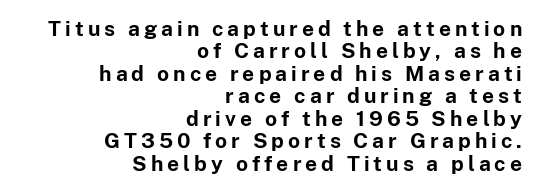
Just letters on the line, the space beneath them empty. Compared with a flush-left layout, this one pins lines to the opposite, right side. Rows of type sit shoulder to shoulder in the vertical direction. Posture: straight, roman, zero tilt. Its strokes are broad and dark, the hallmark of bold type.
